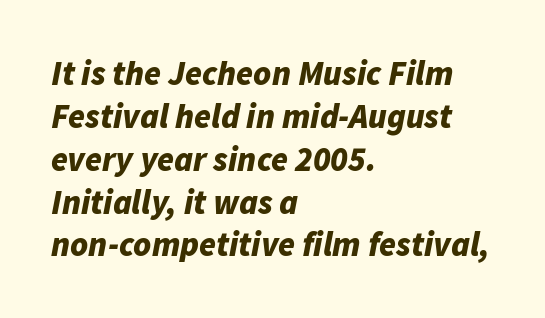
The image shows 34 px bold type, italic (leaning right); set left-aligned, normal line spacing (1.26x), normal letter spacing, not underlined; low stroke contrast and a medium x-height.
